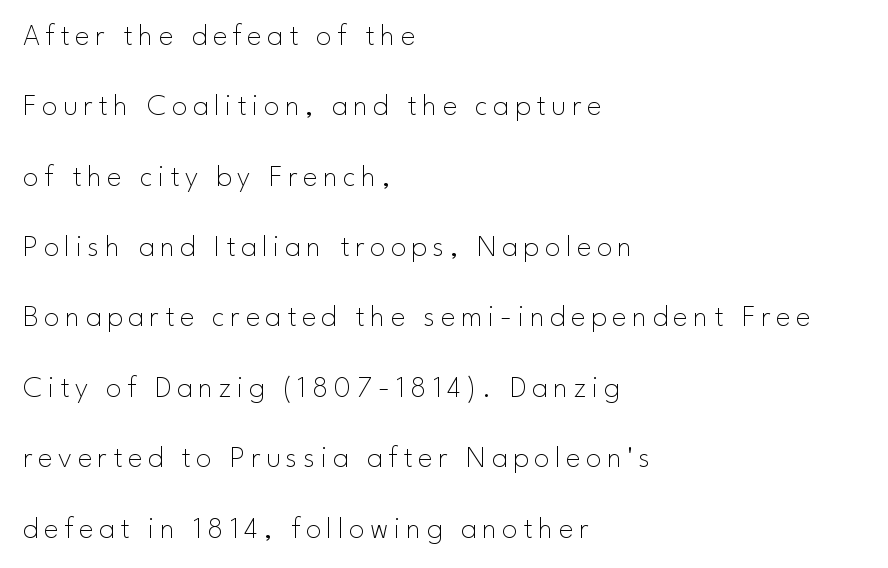
The image shows 31 px thin sans-serif type, upright; set left-aligned, loose line spacing (2.27x), not underlined; low stroke contrast and a small x-height.
